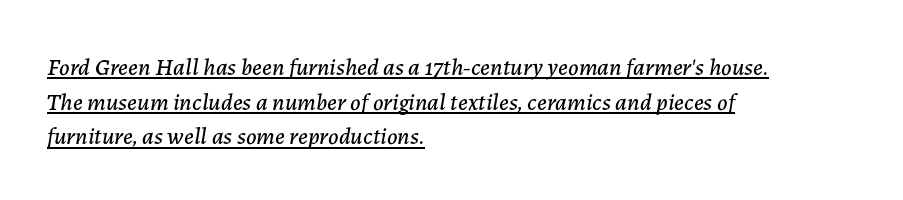
{"italic": "yes", "lean": "right", "slant_degrees": 7, "underline": "yes", "align": "left", "line_spacing": "normal", "line_spacing_ratio": 1.44, "letter_spacing": "normal", "letter_spacing_em": 0.0, "glyph_px": 24}
